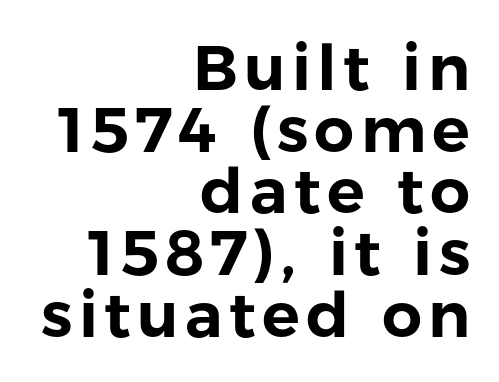
{"serif": "no", "italic": "no", "width": "normal", "stroke_contrast": "low", "x_height": "medium", "monospaced": "no", "underline": "no", "align": "right", "line_spacing": "tight", "line_spacing_ratio": 0.98, "glyph_px": 63}
